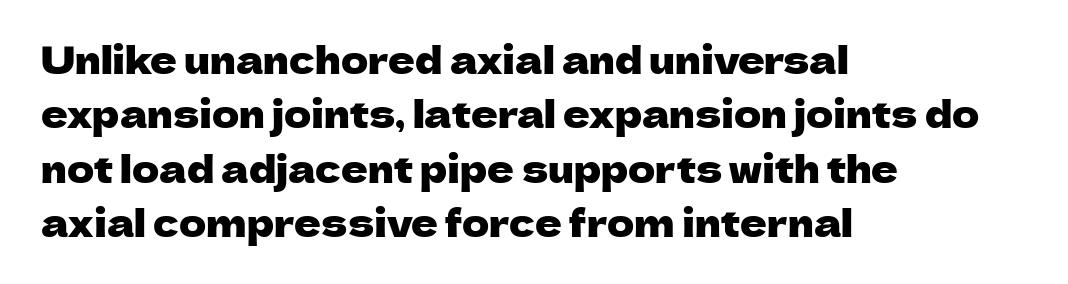
{"serif": "no", "italic": "no", "width": "normal", "stroke_contrast": "low", "x_height": "medium", "monospaced": "no", "underline": "no", "align": "left", "line_spacing": "normal", "line_spacing_ratio": 1.47, "letter_spacing": "normal", "letter_spacing_em": 0.0, "glyph_px": 37}
